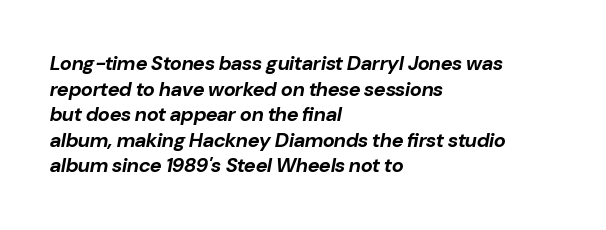
Q: Is the text bold? A: Yes.
Q: Is the text italic (slanted)? A: Yes, it leans right by about 10 degrees.
Q: Is the text underlined? A: No.
Q: How is the paragraph aligned? A: Left-aligned.
Q: Is the spacing between letters normal or unusually wide? A: Normal.
Q: Is the spacing between lines tight, normal or loose? A: Normal.
